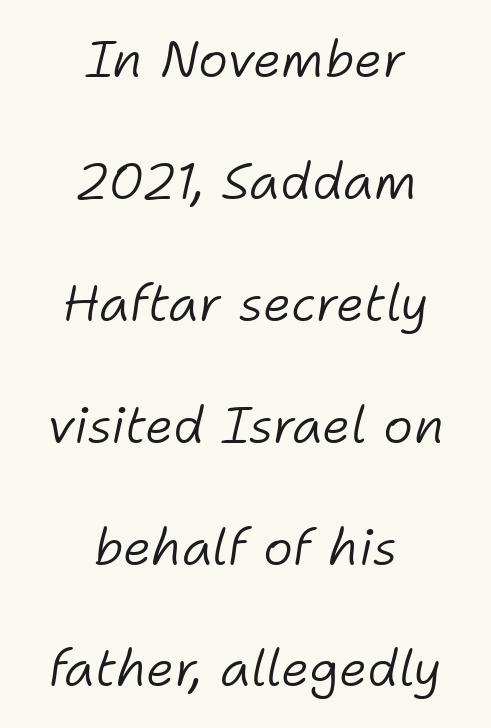
Q: Is the text bold? A: No.
Q: Is the text italic (slanted)? A: Yes, it leans right by about 11 degrees.
Q: Is the text underlined? A: No.
Q: How is the paragraph aligned? A: Centered.
Q: Is the spacing between letters normal or unusually wide? A: Normal.
Q: Is the spacing between lines tight, normal or loose? A: Loose.
Q: Width (condensed, normal, or wide)? A: Normal.
Q: Stroke contrast? A: Low.
Q: x-height? A: Medium.
Q: Monospaced? A: No.
